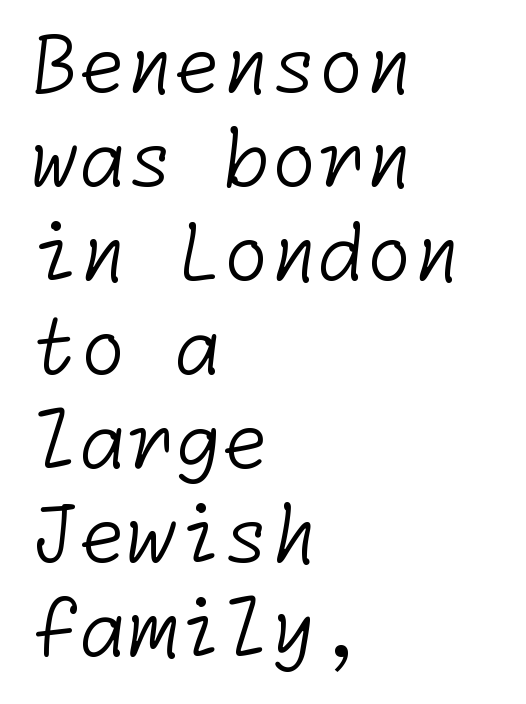
There is no visible air inserted between adjacent glyphs. This sample is left-justified, so line endings fall wherever the words run out. These lines are composed in type without serifs. Anything drawn beneath the words? Only blank space. A quiet, ordinary-to-light weight characterises the typeface.
